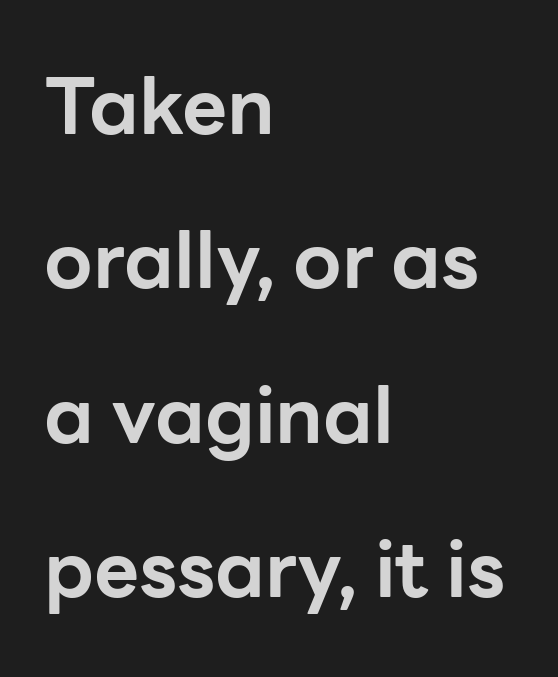
{"serif": "no", "italic": "no", "bold": "yes", "weight": "bold", "width": "normal", "stroke_contrast": "low", "x_height": "medium", "monospaced": "no", "underline": "no", "align": "left", "line_spacing": "loose", "line_spacing_ratio": 1.98, "letter_spacing": "normal", "letter_spacing_em": 0.0, "glyph_px": 78}
